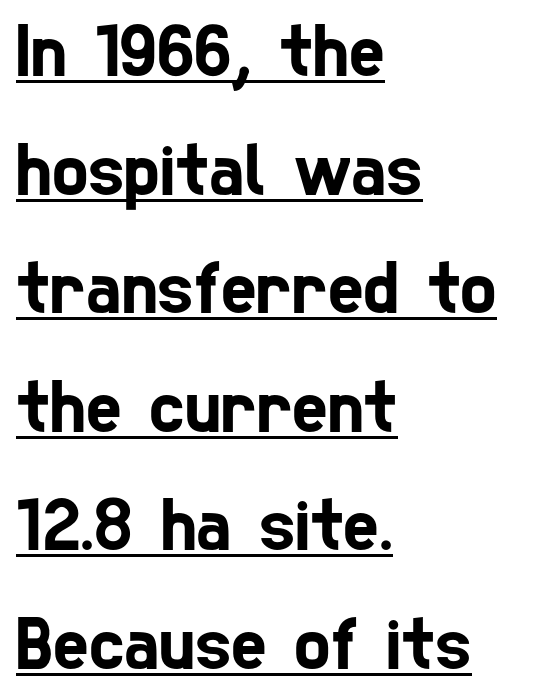
Q: Is the typeface a serif or a sans-serif typeface? A: Sans-serif.
Q: Is the text underlined? A: Yes.
Q: How is the paragraph aligned? A: Left-aligned.
Q: Is the spacing between letters normal or unusually wide? A: Normal.
Q: Is the spacing between lines tight, normal or loose? A: Normal.
Q: Width (condensed, normal, or wide)? A: Condensed.
Q: Stroke contrast? A: Low.
Q: x-height? A: Medium.
Q: Monospaced? A: No.
